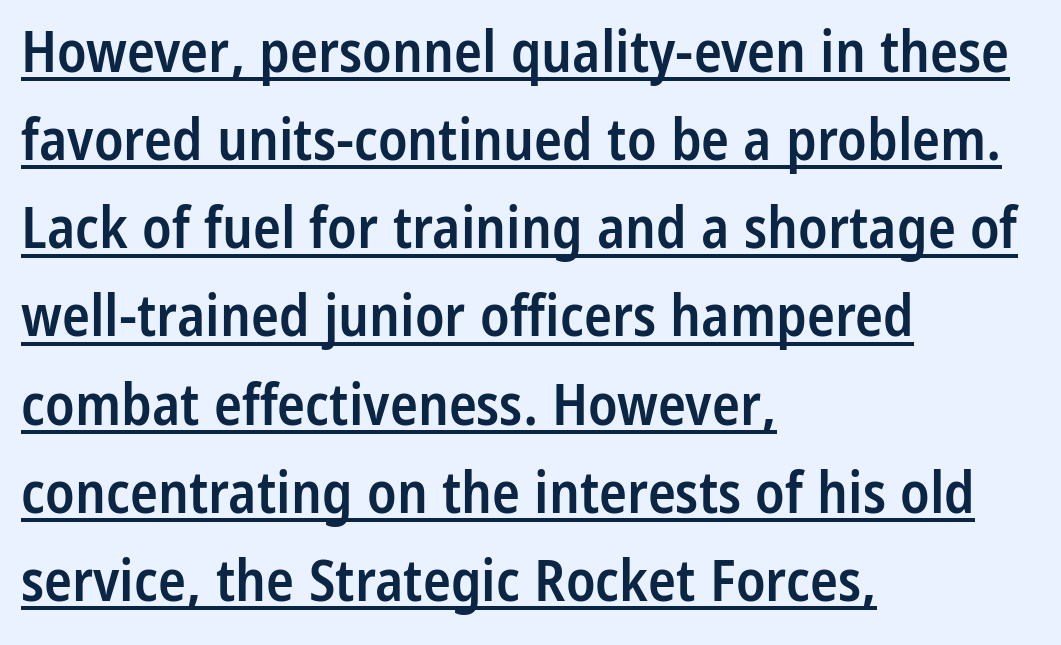
{"serif": "no", "italic": "no", "bold": "semi", "weight": "semibold", "width": "condensed", "stroke_contrast": "low", "x_height": "medium", "monospaced": "no", "underline": "yes", "align": "left", "line_spacing": "normal", "line_spacing_ratio": 1.52, "letter_spacing": "normal", "letter_spacing_em": 0.0, "glyph_px": 58}
